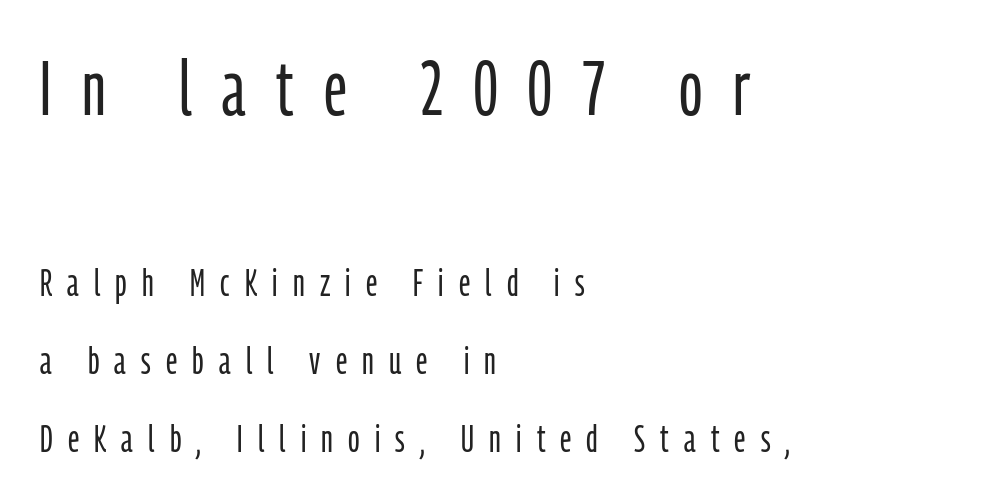
The image shows 77 px light, condensed sans-serif type, upright; set left-aligned, loose line spacing (2.05x), unusually wide letter spacing (+0.4 em), not underlined; the first (top) block is 2.03x larger; low stroke contrast and a medium x-height.
